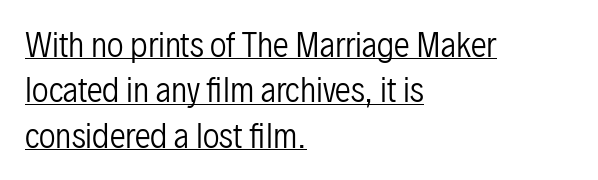
Q: Is the text bold? A: No.
Q: Is the text italic (slanted)? A: No, it is upright.
Q: Is the typeface a serif or a sans-serif typeface? A: Sans-serif.
Q: Is the text underlined? A: Yes.
Q: How is the paragraph aligned? A: Left-aligned.
Q: Is the spacing between letters normal or unusually wide? A: Normal.
Q: Is the spacing between lines tight, normal or loose? A: Normal.
Q: Width (condensed, normal, or wide)? A: Condensed.
Q: Stroke contrast? A: Low.
Q: x-height? A: Medium.
Q: Monospaced? A: No.
